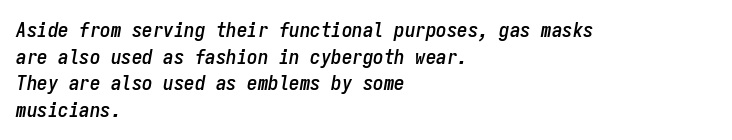
The image shows 21 px text type, italic (leaning right); set left-aligned, normal line spacing (1.27x), normal letter spacing, not underlined.
